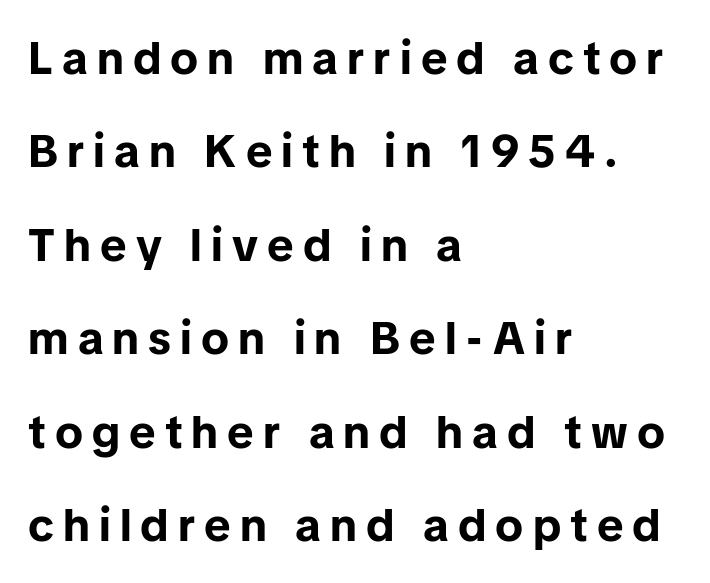
Q: Is the text bold? A: Yes.
Q: Is the text italic (slanted)? A: No, it is upright.
Q: Is the typeface a serif or a sans-serif typeface? A: Sans-serif.
Q: Is the text underlined? A: No.
Q: How is the paragraph aligned? A: Left-aligned.
Q: Is the spacing between letters normal or unusually wide? A: Unusually wide.
Q: Is the spacing between lines tight, normal or loose? A: Loose.
Q: Width (condensed, normal, or wide)? A: Normal.
Q: Stroke contrast? A: Low.
Q: x-height? A: Medium.
Q: Monospaced? A: No.
